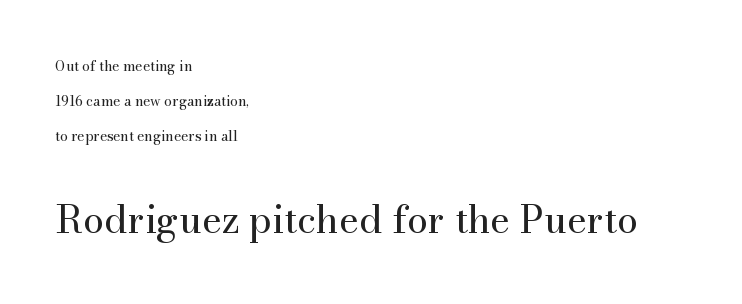
No chunkiness to these letters — they're not bold. Honestly, there is no underline to notice here at all. You could fit nearly another row in the gap between these rows. The text was rendered using a seriffed face with decorative stroke endings. There is no visible air inserted between adjacent glyphs. The face used here appears at its bigger size in the lower chunk.
